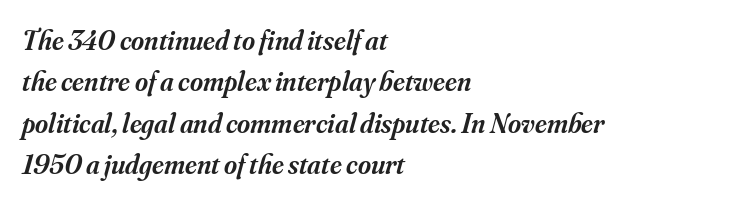
The image shows 28 px semibold serif type, italic (leaning right); set left-aligned, normal line spacing (1.48x), normal letter spacing, not underlined; medium stroke contrast and a small x-height.
